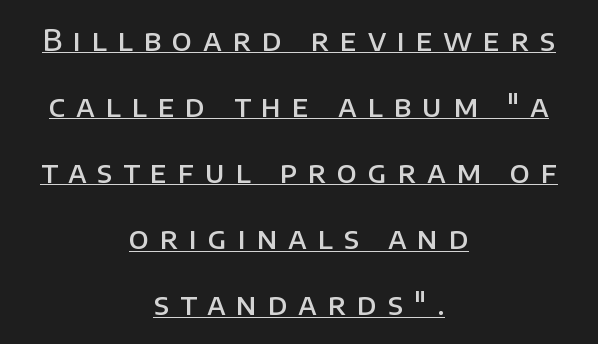
Each letter keeps its own natural width here, so spacing adapts to shape. Emphasis by weight is partial: semibold. The typesetter has applied underlining to the passage shown. Notice how the passage keeps no hard edge, just a central spine. The line texture is sparse and dotted thanks to wide tracking. Style check: upright.
